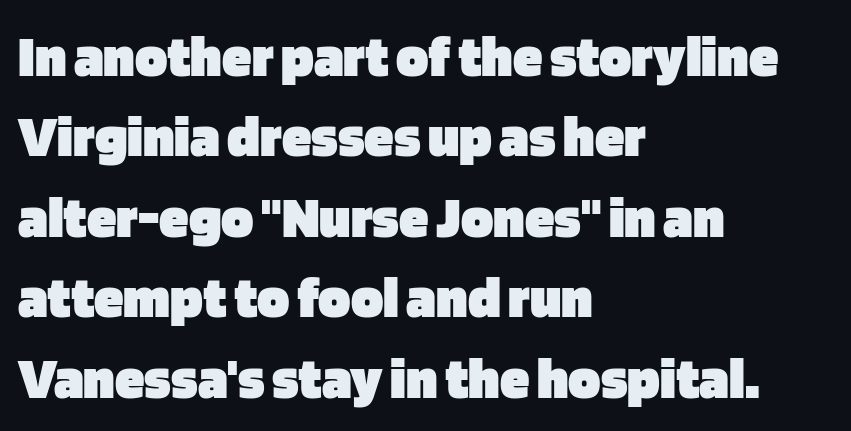
The image shows 60 px heavy sans-serif type, upright; set left-aligned, normal line spacing (1.34x), normal letter spacing, not underlined; low stroke contrast and a large x-height.
